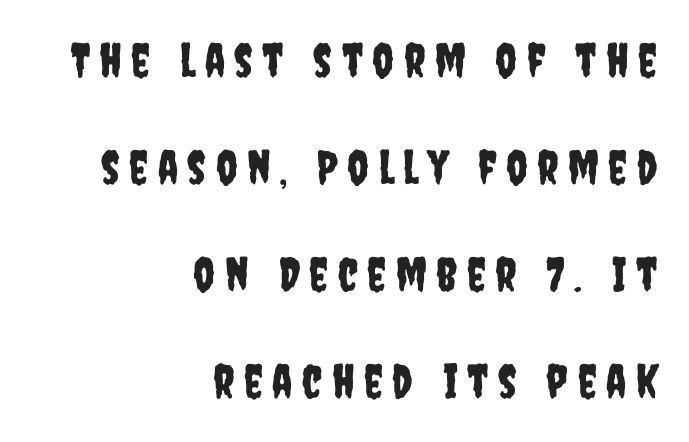
{"serif": "no", "italic": "no", "width": "condensed", "stroke_contrast": "low", "x_height": "large", "monospaced": "no", "underline": "no", "align": "right", "line_spacing": "loose", "line_spacing_ratio": 2.28, "letter_spacing": "wide", "letter_spacing_em": 0.2, "glyph_px": 47}
